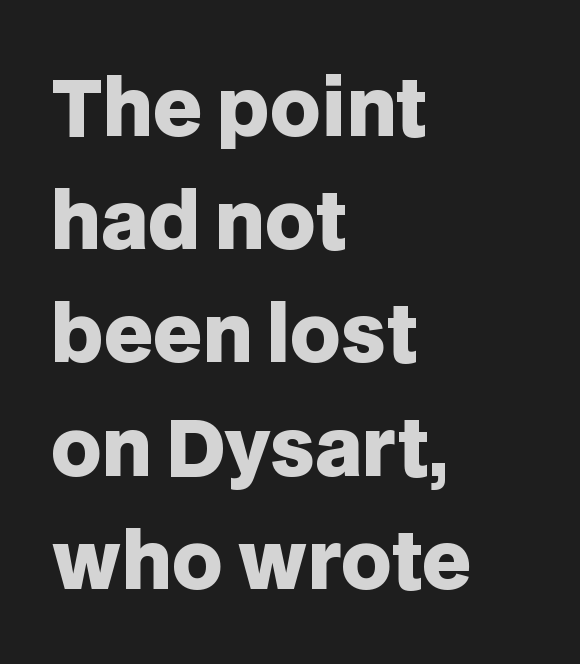
A classic flush-left, rag-right setting is used for this passage. A normal amount of white space separates one row of letters from the next. Standard letterfit; no display-style spreading of the glyphs. Every letter is thick-stroked: bold, no question. A roman cut, with each character standing at attention.
